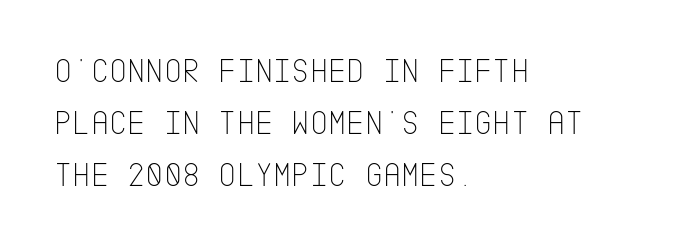
The image shows 35 px thin, condensed sans-serif type, upright; set left-aligned, normal line spacing (1.49x), normal letter spacing, not underlined; low stroke contrast and a large x-height.
